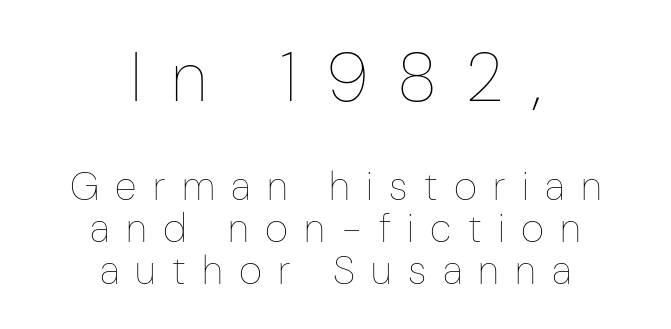
{"italic": "no", "bold": "no", "weight": "thin", "width": "condensed", "stroke_contrast": "low", "x_height": "medium", "monospaced": "no", "underline": "no", "align": "center", "line_spacing": "tight", "line_spacing_ratio": 1.05, "letter_spacing": "wide", "letter_spacing_em": 0.41, "larger_block": "first", "size_ratio": 1.75, "glyph_px": 70}
